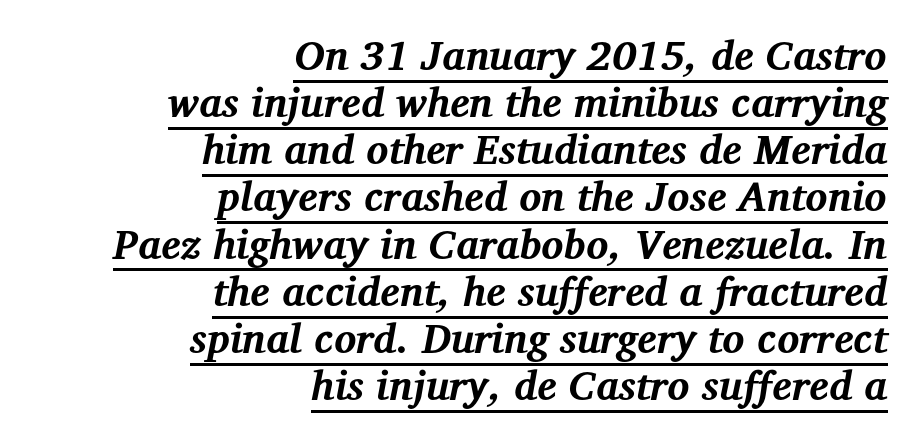
{"serif": "yes", "italic": "yes", "lean": "right", "slant_degrees": 12, "bold": "yes", "weight": "bold", "width": "normal", "stroke_contrast": "medium", "x_height": "medium", "monospaced": "no", "underline": "yes", "align": "right", "line_spacing": "tight", "line_spacing_ratio": 1.15, "letter_spacing": "normal", "letter_spacing_em": 0.0, "glyph_px": 41}
